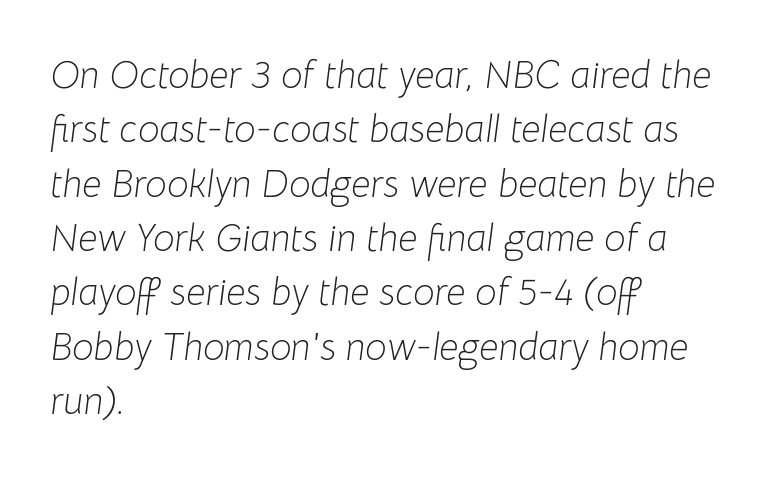
Each letter keeps its own natural width here, so spacing adapts to shape. Successive baselines arrive at the customary interval. The typeface has the unassuming heft of standard copy or less. The rendering anchors every line to the left-hand side.
